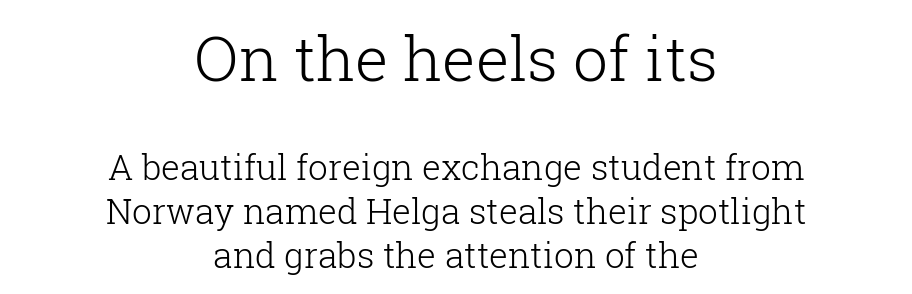
Character size in the leading block exceeds that of the trailing block. A typesetter would call this leading conventional body-copy spacing. Nothing heavy about these letters — not bold at all. Look at the bottom of the vertical strokes: they flare into serifs here.
